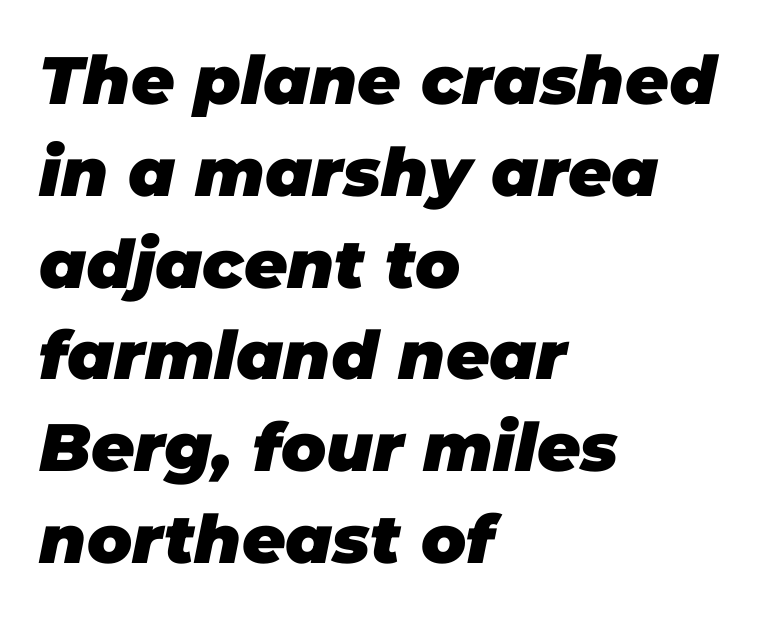
The image shows 67 px heavy type, italic (leaning right); set left-aligned, normal line spacing (1.37x), normal letter spacing, not underlined; low stroke contrast and a large x-height.
